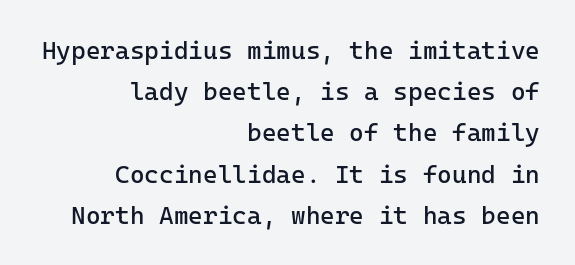
Q: Is the text bold? A: No.
Q: Is the text italic (slanted)? A: No, it is upright.
Q: Is the text underlined? A: No.
Q: How is the paragraph aligned? A: Right-aligned.
Q: Is the spacing between letters normal or unusually wide? A: Normal.
Q: Is the spacing between lines tight, normal or loose? A: Normal.
